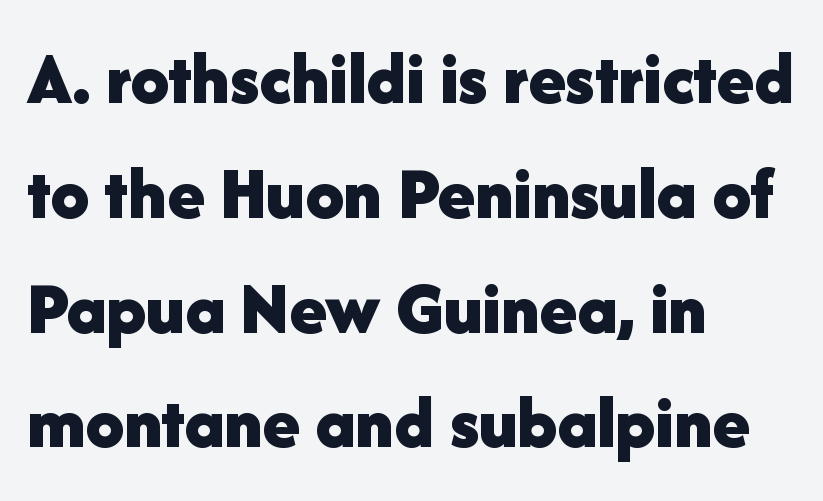
The image shows 76 px bold sans-serif type, upright; set left-aligned, normal line spacing (1.51x), normal letter spacing, not underlined; low stroke contrast and a medium x-height.
